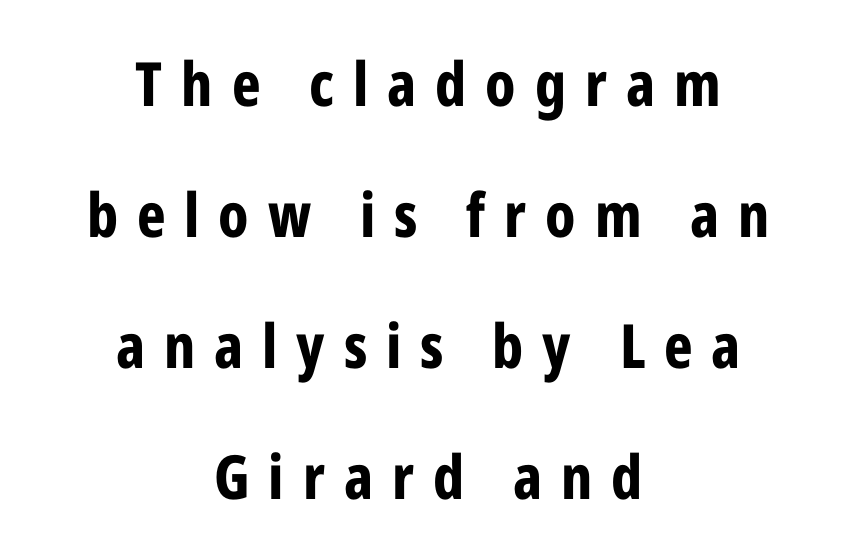
{"serif": "no", "italic": "no", "bold": "yes", "weight": "bold", "width": "condensed", "stroke_contrast": "low", "x_height": "medium", "monospaced": "no", "underline": "no", "align": "center", "line_spacing": "loose", "line_spacing_ratio": 2.15, "letter_spacing": "wide", "letter_spacing_em": 0.31, "glyph_px": 61}
